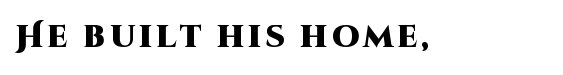
Serif or sans? Sans — the stroke terminals are bare. Rendered with straight, roman letterforms. Summary of weight: heavy, a full bold. Descender tails drop into unmarked territory.
